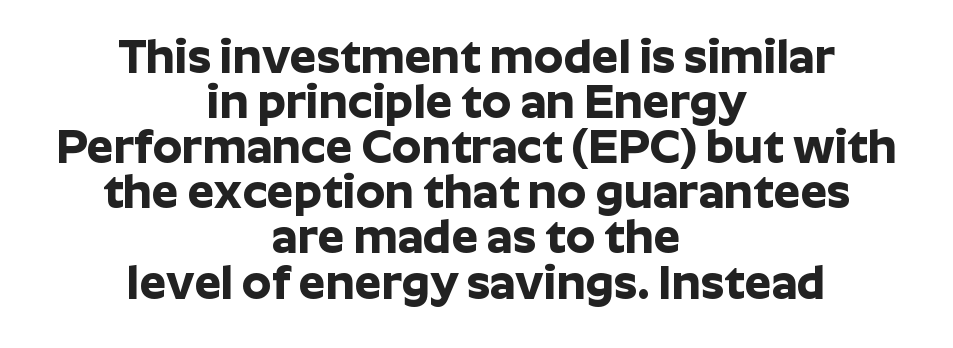
{"serif": "no", "italic": "no", "bold": "yes", "weight": "bold", "width": "normal", "stroke_contrast": "low", "x_height": "medium", "monospaced": "no", "underline": "no", "align": "center", "line_spacing": "tight", "line_spacing_ratio": 0.96, "letter_spacing": "normal", "letter_spacing_em": 0.0, "glyph_px": 47}
